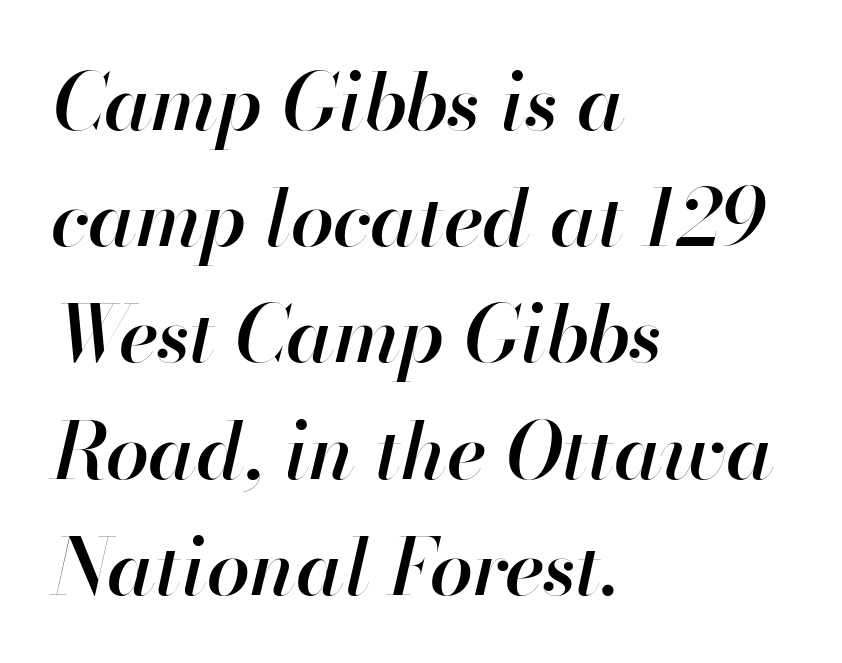
The image shows 78 px semibold type, italic (leaning right); set left-aligned, normal line spacing (1.49x), normal letter spacing, not underlined; high stroke contrast and a small x-height.
